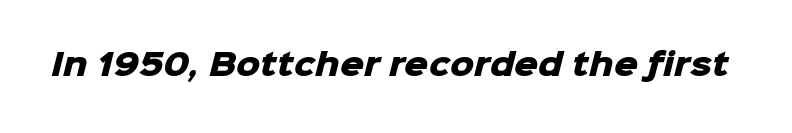
{"serif": "no", "bold": "yes", "weight": "heavy", "width": "normal", "stroke_contrast": "low", "x_height": "medium", "monospaced": "no", "underline": "no", "letter_spacing": "normal", "letter_spacing_em": 0.0, "glyph_px": 30}
